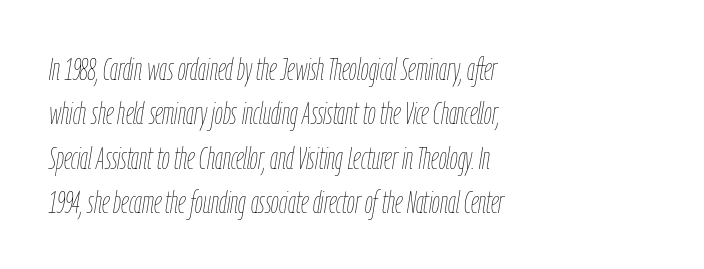
{"italic": "yes", "lean": "right", "slant_degrees": 9, "bold": "no", "weight": "thin", "width": "condensed", "stroke_contrast": "low", "x_height": "medium", "monospaced": "no", "underline": "no", "align": "left", "line_spacing": "normal", "line_spacing_ratio": 1.43, "letter_spacing": "normal", "letter_spacing_em": 0.0, "glyph_px": 31}
